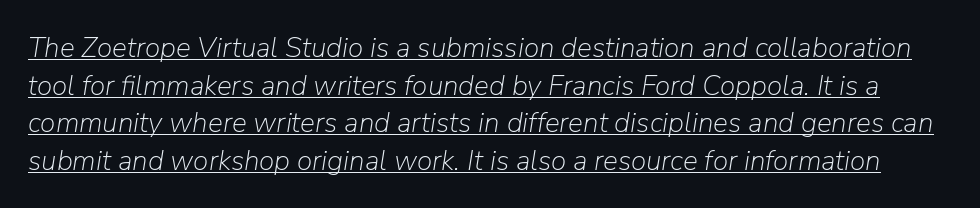
The image shows 28 px light type, italic (leaning right); set normal line spacing (1.34x), normal letter spacing, underlined; low stroke contrast and a medium x-height.
